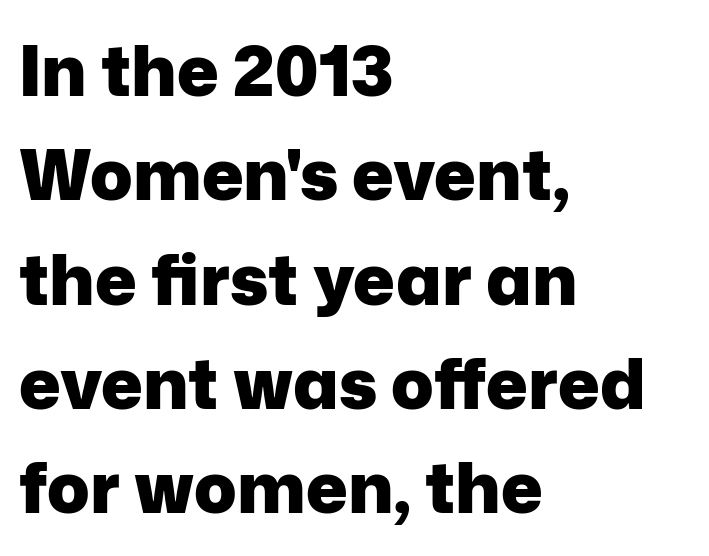
The image shows 70 px heavy sans-serif type, upright; set left-aligned, normal line spacing (1.49x), normal letter spacing, not underlined; low stroke contrast and a medium x-height.
